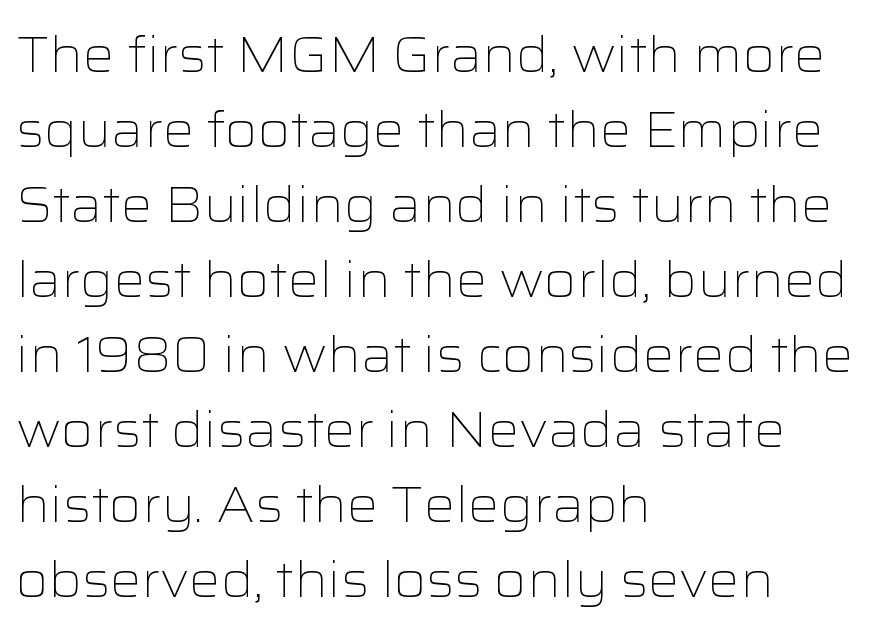
Unlike italic type, these characters show no tilt at all. Letters have the restrained weight of plain body copy at most. Any mark beneath the type? The region is blank. Each letter keeps its own natural width here, so spacing adapts to shape.
